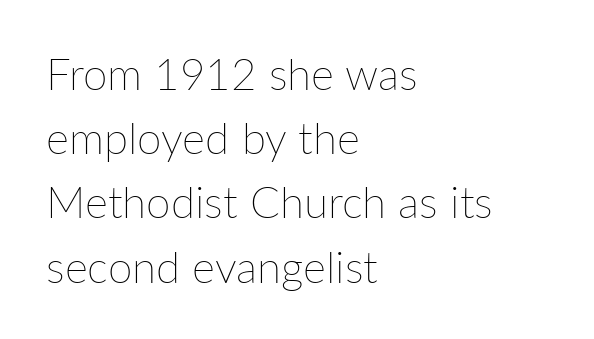
The face used here is proportionally spaced, like ordinary book or web type. If you drew a ruler down the left edge, every line would touch it. Stems and bowls with no extra thickness — not bold. These lines were composed using upright roman letters. The zone under the glyphs is completely vacant. The face used here is rendered with its standard letterfit.
